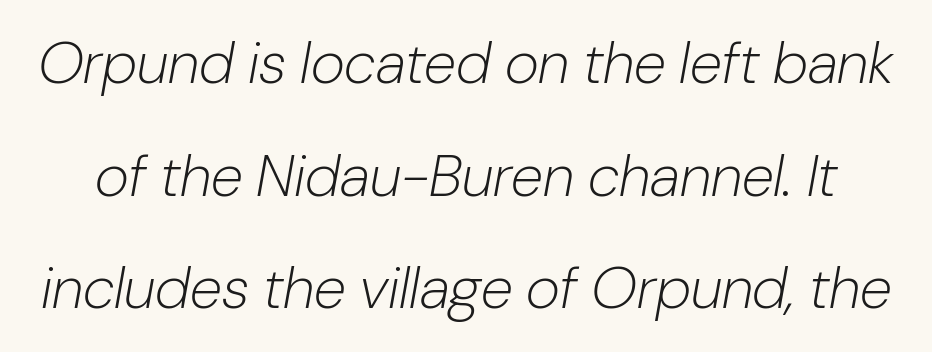
The image shows 59 px light type, italic (leaning right); set loose line spacing (1.91x), normal letter spacing, not underlined; low stroke contrast and a medium x-height.
